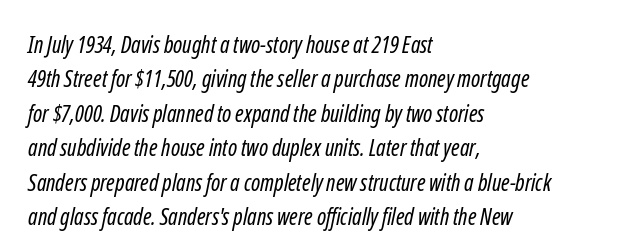
The image shows 23 px text type; set left-aligned, normal line spacing (1.5x), normal letter spacing, not underlined.
